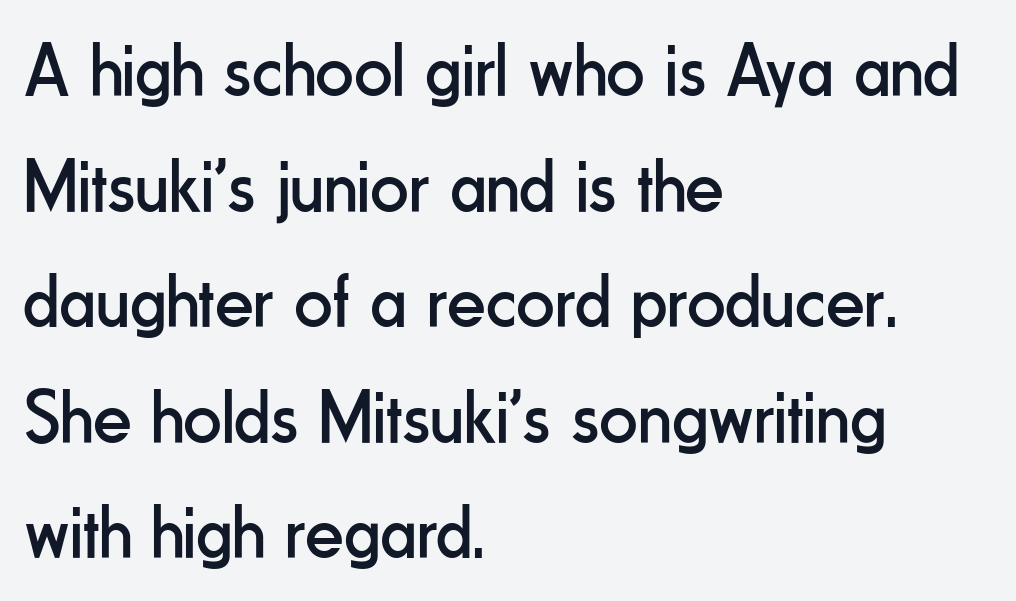
{"serif": "no", "italic": "no", "bold": "no", "weight": "regular", "width": "condensed", "stroke_contrast": "low", "x_height": "small", "monospaced": "no", "underline": "no", "align": "left", "line_spacing": "normal", "line_spacing_ratio": 1.52, "letter_spacing": "normal", "letter_spacing_em": 0.0, "glyph_px": 76}
